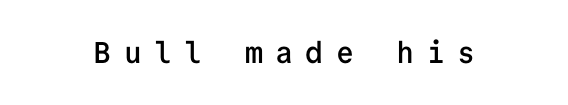
{"serif": "no", "italic": "no", "bold": "semi", "weight": "semibold", "width": "normal", "stroke_contrast": "low", "x_height": "medium", "monospaced": "yes", "underline": "no", "letter_spacing": "wide", "letter_spacing_em": 0.41, "glyph_px": 30}
